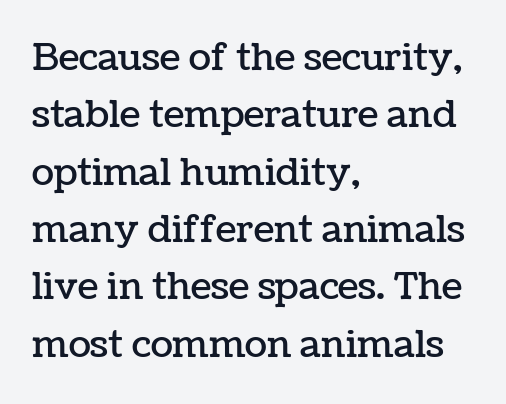
{"italic": "no", "width": "normal", "stroke_contrast": "low", "x_height": "medium", "monospaced": "no", "underline": "no", "align": "left", "line_spacing": "normal", "line_spacing_ratio": 1.55, "letter_spacing": "normal", "letter_spacing_em": 0.0, "glyph_px": 37}
